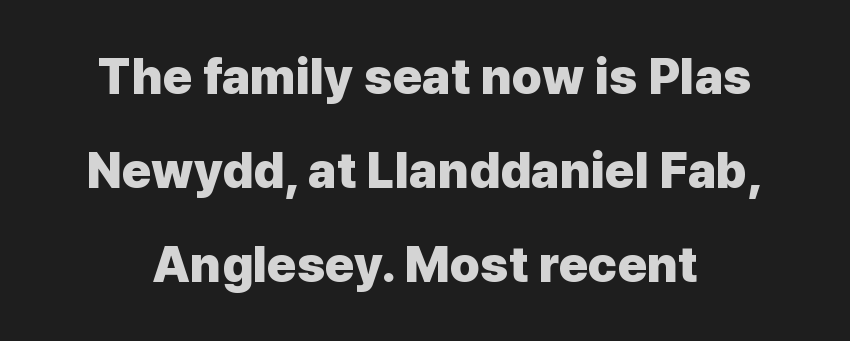
Weight check: bold — yes, fully. Descenders are the only things crossing below the line. The gaps between neighbouring characters are ordinary and unremarkable. The typeface chosen for these lines omits serifs.
